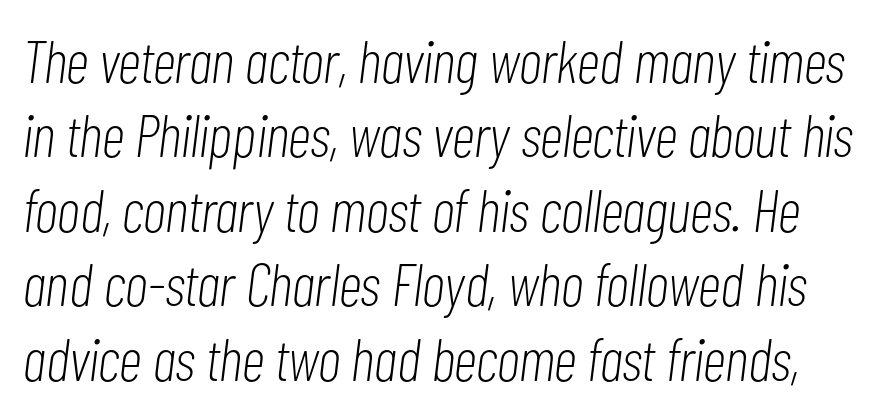
Q: Is the text bold? A: No.
Q: Is the text italic (slanted)? A: Yes, it leans right by about 7 degrees.
Q: Is the text underlined? A: No.
Q: Is the spacing between letters normal or unusually wide? A: Normal.
Q: Width (condensed, normal, or wide)? A: Condensed.
Q: Stroke contrast? A: Low.
Q: x-height? A: Medium.
Q: Monospaced? A: No.
